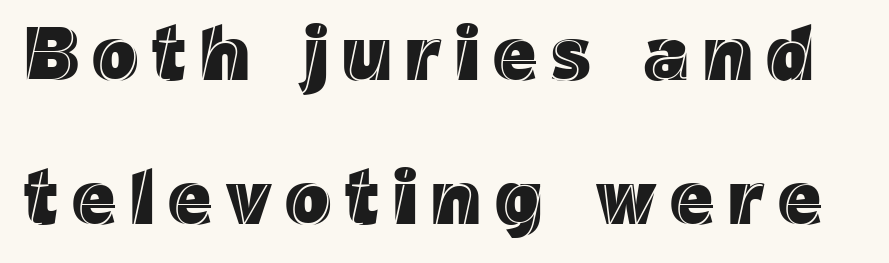
The image shows 76 px text type, upright; set line spacing 1.89x, not underlined; a medium x-height.
